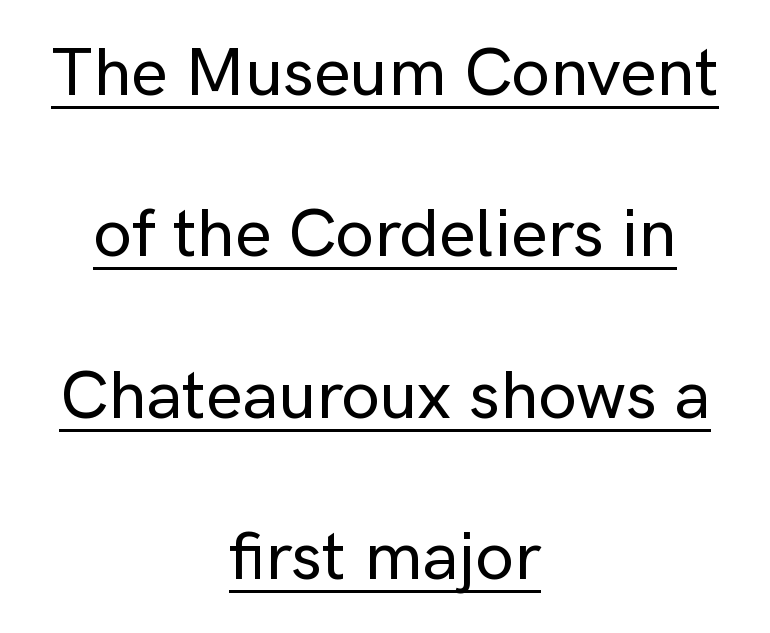
The image shows 69 px sans-serif type, upright; set centered, loose line spacing (2.34x), normal letter spacing, underlined; low stroke contrast and a medium x-height.
